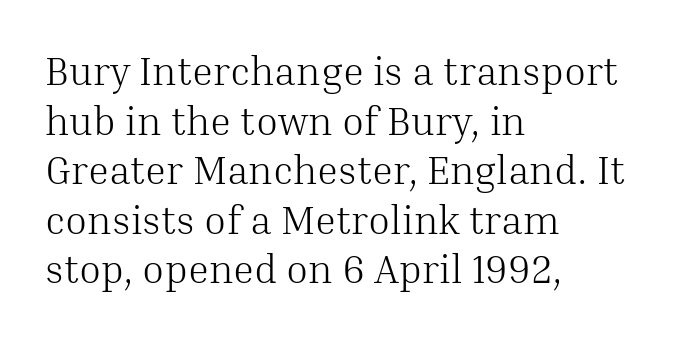
The image shows 40 px light serif type, upright; set left-aligned, line spacing 1.24x, normal letter spacing, not underlined; medium stroke contrast and a medium x-height.
